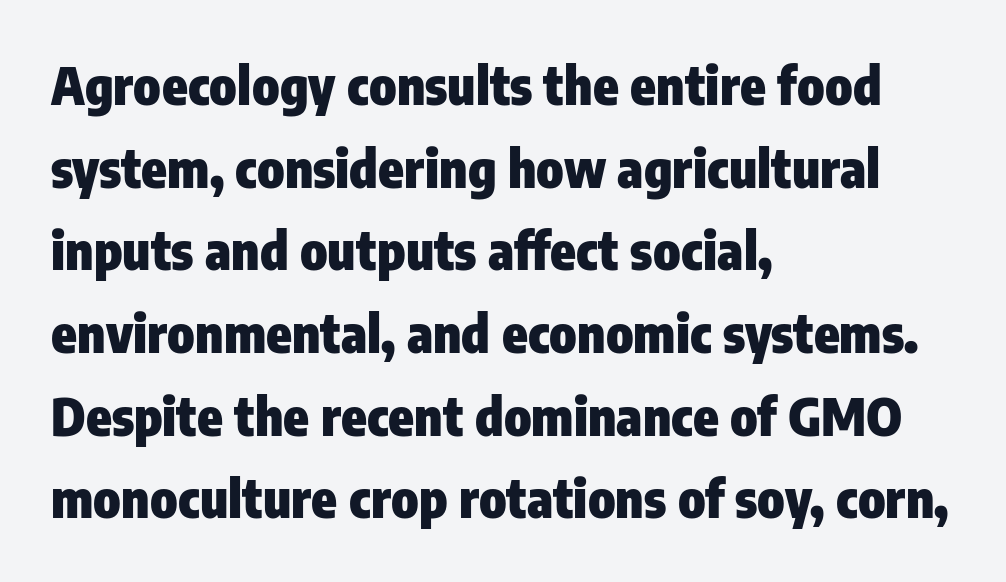
The designer left line spacing at the default. Reading down the block, your eye returns to a fixed left position each line. Letterform terminals end flat and unadorned throughout the passage. A typesetter would call this zero additional tracking. Nope, not italic — everything's standing straight.
